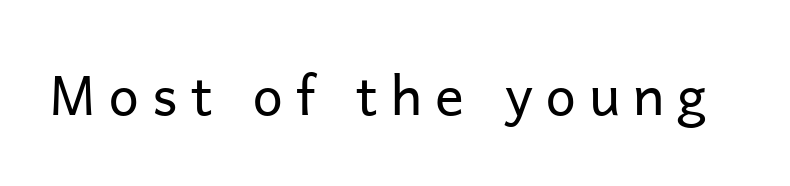
{"serif": "no", "italic": "no", "bold": "no", "weight": "regular", "width": "normal", "stroke_contrast": "low", "x_height": "medium", "monospaced": "no", "underline": "no", "letter_spacing": "wide", "letter_spacing_em": 0.24, "glyph_px": 54}
